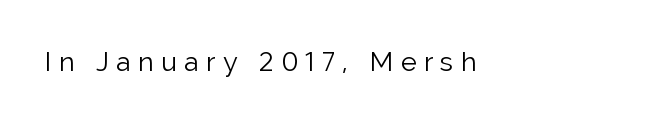
Unlike italic type, these characters show no tilt at all. Compared with typical body copy, the letter spacing here is much looser. Honestly, there is no underline to notice here at all. The passage shown is not bold in any degree.
